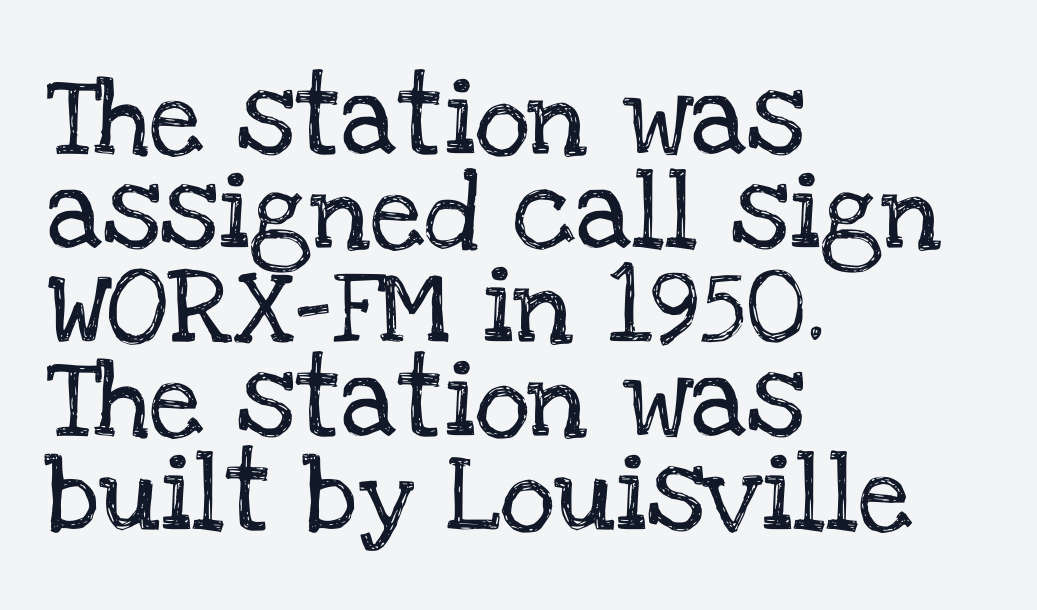
Q: Is the text italic (slanted)? A: No, it is upright.
Q: Is the typeface a serif or a sans-serif typeface? A: Serif.
Q: Is the text underlined? A: No.
Q: How is the paragraph aligned? A: Left-aligned.
Q: Is the spacing between letters normal or unusually wide? A: Normal.
Q: Width (condensed, normal, or wide)? A: Normal.
Q: Stroke contrast? A: Low.
Q: x-height? A: Large.
Q: Monospaced? A: No.
